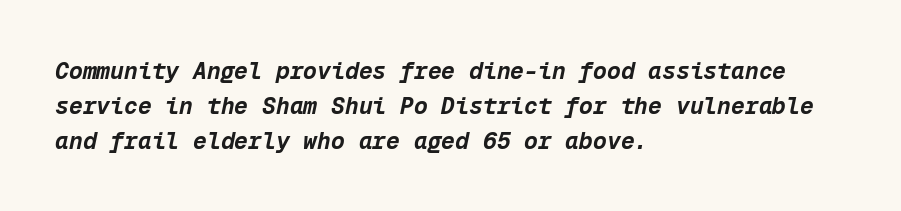
Q: Is the text bold? A: Yes.
Q: Is the text italic (slanted)? A: Yes, it leans right by about 12 degrees.
Q: Is the text underlined? A: No.
Q: How is the paragraph aligned? A: Left-aligned.
Q: Is the spacing between letters normal or unusually wide? A: Normal.
Q: Is the spacing between lines tight, normal or loose? A: Normal.
